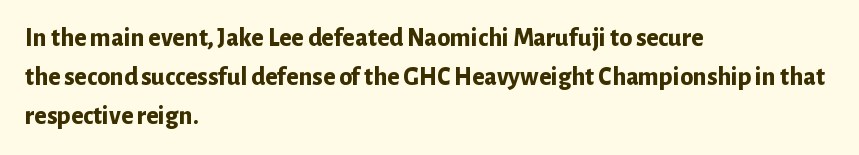
Q: Is the text bold? A: Yes.
Q: Is the text italic (slanted)? A: No, it is upright.
Q: Is the text underlined? A: No.
Q: How is the paragraph aligned? A: Left-aligned.
Q: Is the spacing between letters normal or unusually wide? A: Normal.
Q: Is the spacing between lines tight, normal or loose? A: Normal.
